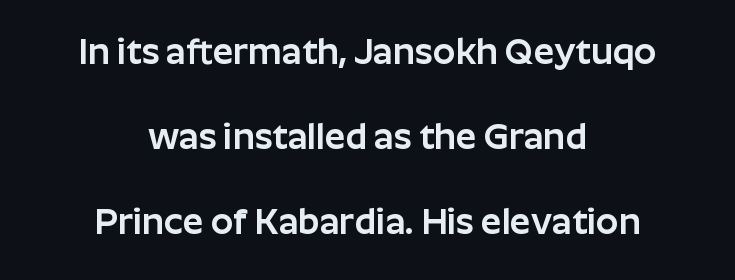
Q: Is the text italic (slanted)? A: No, it is upright.
Q: Is the typeface a serif or a sans-serif typeface? A: Sans-serif.
Q: Is the text underlined? A: No.
Q: How is the paragraph aligned? A: Centered.
Q: Is the spacing between letters normal or unusually wide? A: Normal.
Q: Is the spacing between lines tight, normal or loose? A: Loose.
Q: Width (condensed, normal, or wide)? A: Normal.
Q: Stroke contrast? A: Low.
Q: x-height? A: Medium.
Q: Monospaced? A: No.
